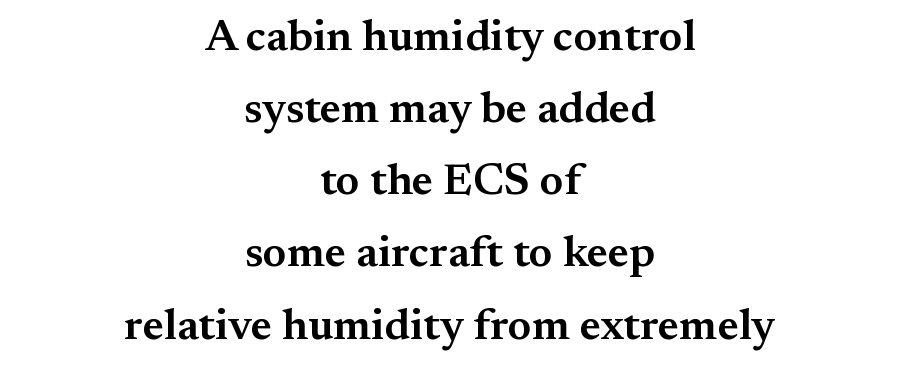
The image shows 44 px semibold serif type, upright; set centered, normal line spacing (1.64x), normal letter spacing, not underlined; medium stroke contrast and a small x-height.
